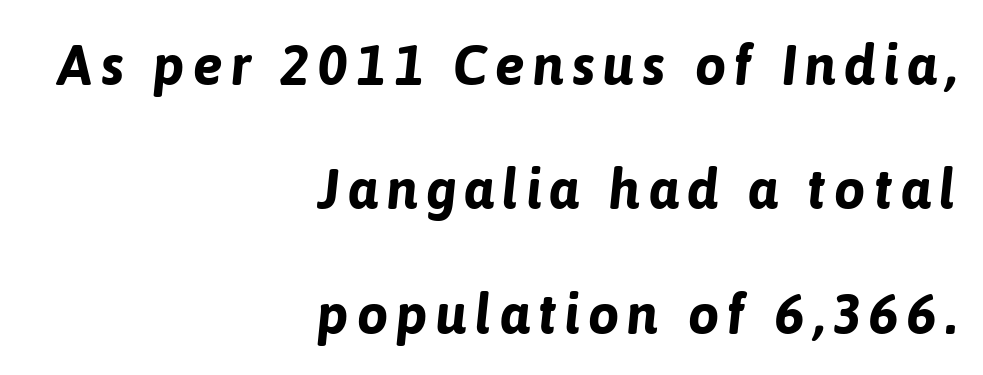
Q: Is the text bold? A: Yes.
Q: Is the text italic (slanted)? A: Yes, it leans right by about 6 degrees.
Q: Is the text underlined? A: No.
Q: How is the paragraph aligned? A: Right-aligned.
Q: Is the spacing between lines tight, normal or loose? A: Loose.
Q: Width (condensed, normal, or wide)? A: Normal.
Q: Stroke contrast? A: Low.
Q: x-height? A: Medium.
Q: Monospaced? A: No.
